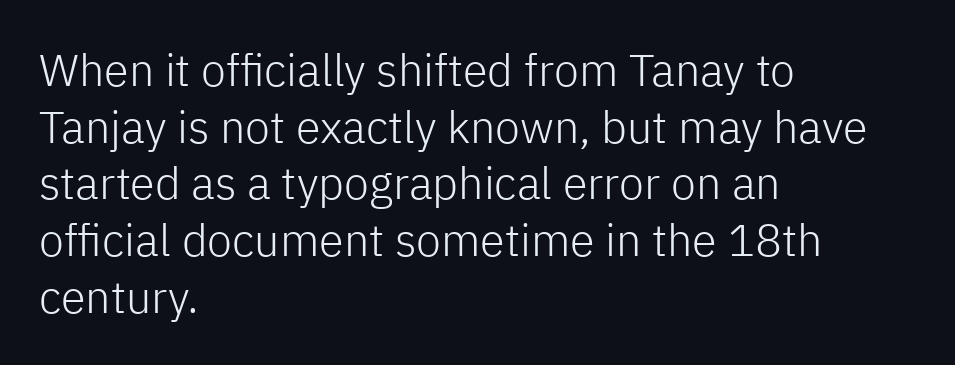
Vertically, the passage feels balanced, rows spaced as you'd expect. Font category for this specimen: sans-serif. In terms of posture, this sample is upright. Nothing heavy about these letters — not bold at all. Here the designer chose a conventional face with non-uniform glyph widths.
